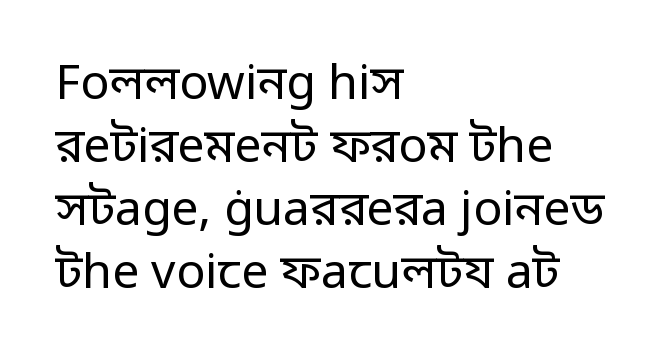
Q: Is the text bold? A: No.
Q: Is the text italic (slanted)? A: No, it is upright.
Q: Is the typeface a serif or a sans-serif typeface? A: Sans-serif.
Q: Is the text underlined? A: No.
Q: How is the paragraph aligned? A: Left-aligned.
Q: Is the spacing between letters normal or unusually wide? A: Normal.
Q: Is the spacing between lines tight, normal or loose? A: Normal.
Q: Width (condensed, normal, or wide)? A: Normal.
Q: Stroke contrast? A: Low.
Q: x-height? A: Medium.
Q: Monospaced? A: No.
